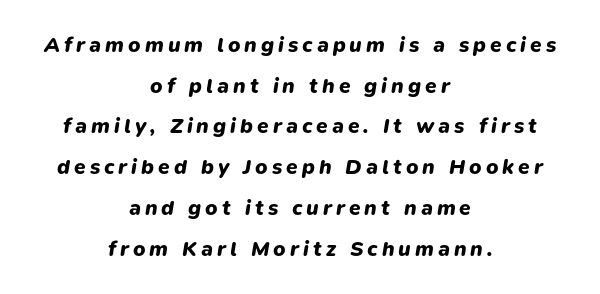
Centered paragraph, ragged on both sides. Students, this is bold: see how much ink each stroke carries. Only glyphs here, with clear space below each row. The text carries the slant typical of an italic or oblique font. Notice the wide empty band between every row — that's loose leading.
